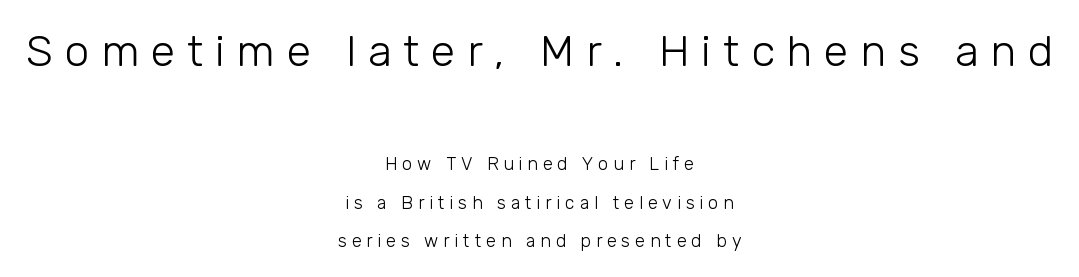
Here the designer chose a conventional face with non-uniform glyph widths. Honestly, the rows look like they've been pulled way apart. The rendering shows plain stroke endings on the letterforms — a sans-serif design. The space directly below the letters is spotless.
